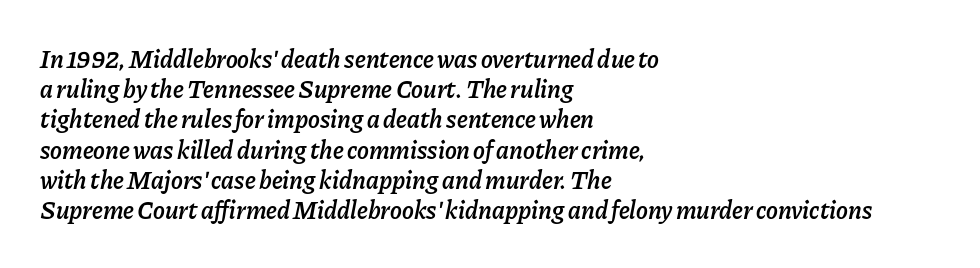
{"italic": "yes", "lean": "right", "slant_degrees": 11, "bold": "semi", "underline": "no", "align": "left", "line_spacing_ratio": 1.21, "letter_spacing": "normal", "letter_spacing_em": 0.0, "glyph_px": 25}
